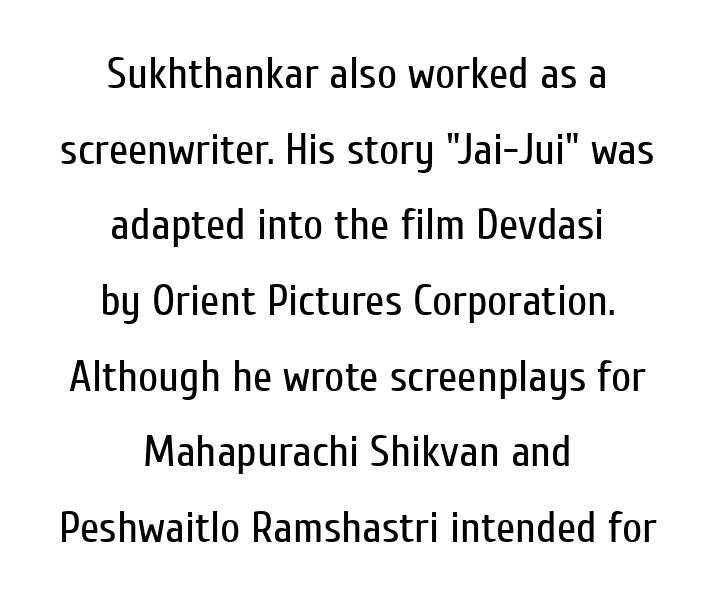
{"serif": "no", "italic": "no", "bold": "no", "weight": "regular", "width": "condensed", "stroke_contrast": "low", "x_height": "medium", "monospaced": "no", "underline": "no", "align": "center", "line_spacing_ratio": 1.72, "letter_spacing": "normal", "letter_spacing_em": 0.0, "glyph_px": 44}
